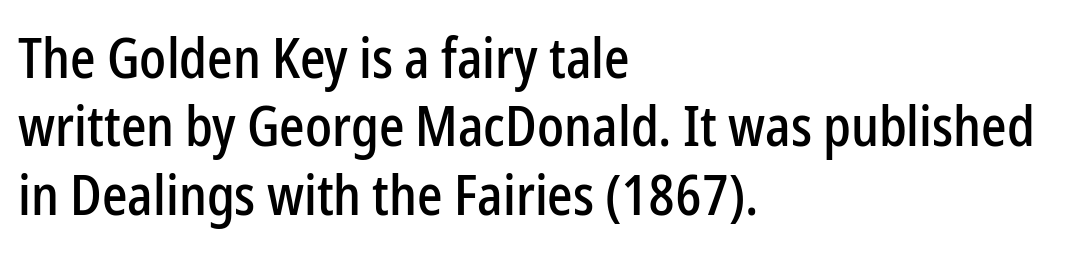
{"serif": "no", "italic": "no", "width": "condensed", "stroke_contrast": "low", "x_height": "medium", "monospaced": "no", "underline": "no", "align": "left", "line_spacing_ratio": 1.22, "letter_spacing": "normal", "letter_spacing_em": 0.0, "glyph_px": 56}
